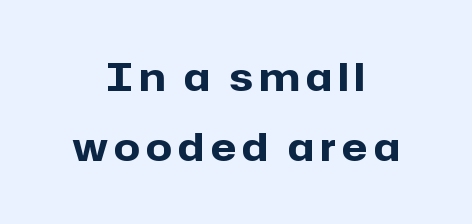
Q: Is the text bold? A: Yes.
Q: Is the text italic (slanted)? A: No, it is upright.
Q: Is the typeface a serif or a sans-serif typeface? A: Sans-serif.
Q: Is the text underlined? A: No.
Q: How is the paragraph aligned? A: Centered.
Q: Width (condensed, normal, or wide)? A: Normal.
Q: Stroke contrast? A: Low.
Q: x-height? A: Medium.
Q: Monospaced? A: No.
